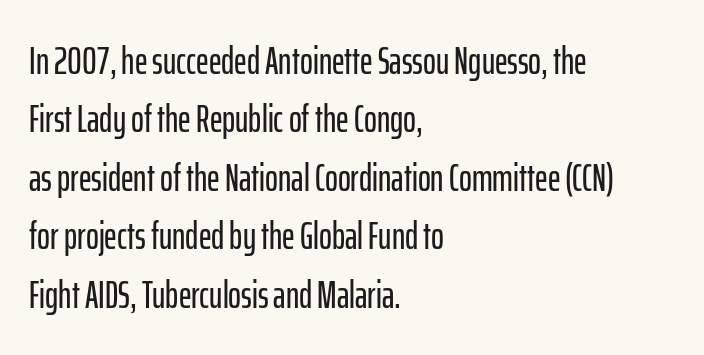
The image shows 39 px condensed sans-serif type, upright; set left-aligned, normal line spacing (1.5x), normal letter spacing, not underlined; low stroke contrast and a medium x-height.
